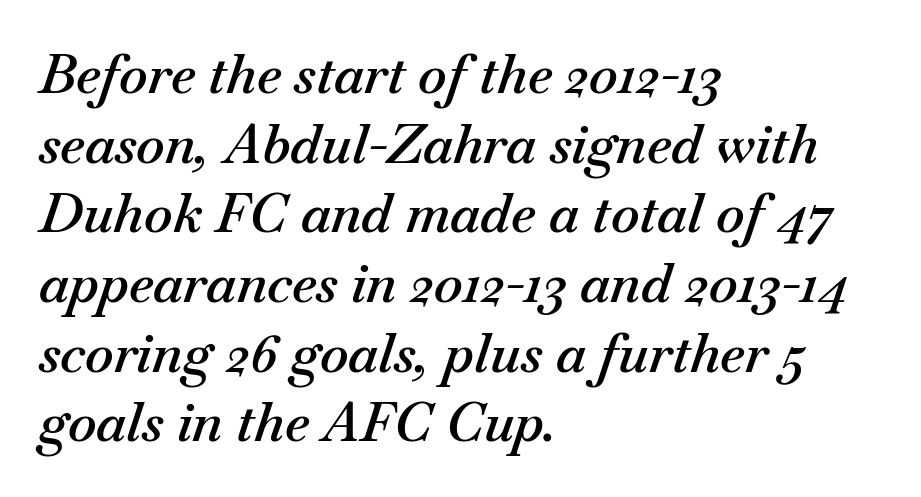
{"italic": "yes", "lean": "right", "slant_degrees": 18, "bold": "semi", "weight": "semibold", "width": "normal", "stroke_contrast": "medium", "x_height": "small", "monospaced": "no", "underline": "no", "align": "left", "line_spacing": "normal", "line_spacing_ratio": 1.29, "letter_spacing": "normal", "letter_spacing_em": 0.0, "glyph_px": 54}
